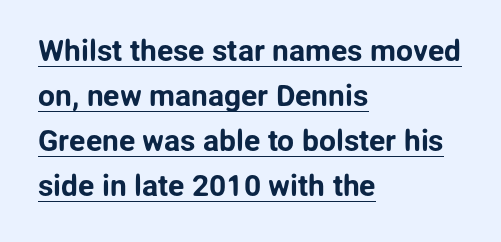
{"serif": "no", "italic": "no", "width": "normal", "stroke_contrast": "low", "x_height": "medium", "monospaced": "no", "underline": "yes", "align": "left", "line_spacing": "normal", "line_spacing_ratio": 1.5, "letter_spacing": "normal", "letter_spacing_em": 0.0, "glyph_px": 30}
